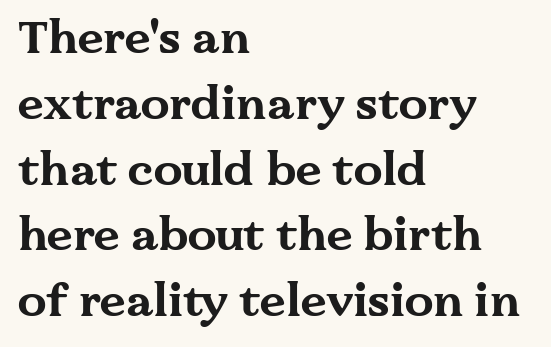
Q: Is the text bold? A: Yes.
Q: Is the text italic (slanted)? A: No, it is upright.
Q: Is the typeface a serif or a sans-serif typeface? A: Serif.
Q: Is the text underlined? A: No.
Q: How is the paragraph aligned? A: Left-aligned.
Q: Is the spacing between letters normal or unusually wide? A: Normal.
Q: Is the spacing between lines tight, normal or loose? A: Normal.
Q: Width (condensed, normal, or wide)? A: Wide.
Q: Stroke contrast? A: Medium.
Q: x-height? A: Medium.
Q: Monospaced? A: No.
